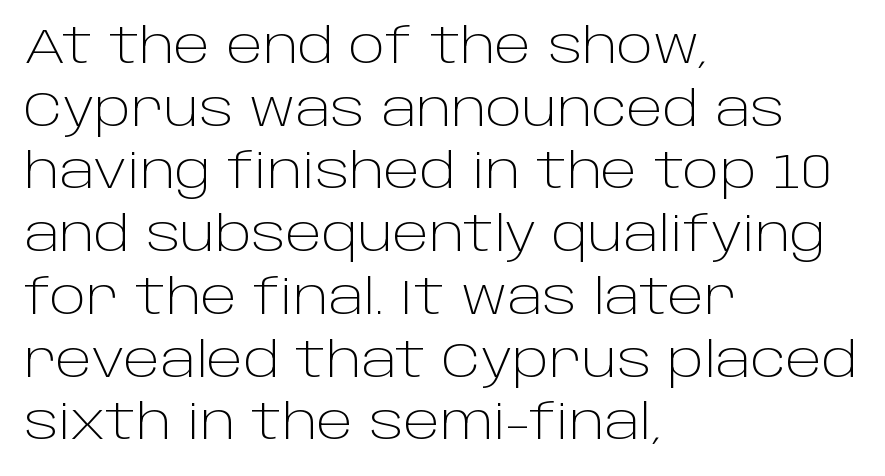
Q: Is the text bold? A: No.
Q: Is the text italic (slanted)? A: No, it is upright.
Q: Is the typeface a serif or a sans-serif typeface? A: Sans-serif.
Q: Is the text underlined? A: No.
Q: How is the paragraph aligned? A: Left-aligned.
Q: Is the spacing between letters normal or unusually wide? A: Normal.
Q: Is the spacing between lines tight, normal or loose? A: Normal.
Q: Width (condensed, normal, or wide)? A: Normal.
Q: Stroke contrast? A: Low.
Q: x-height? A: Large.
Q: Monospaced? A: No.
